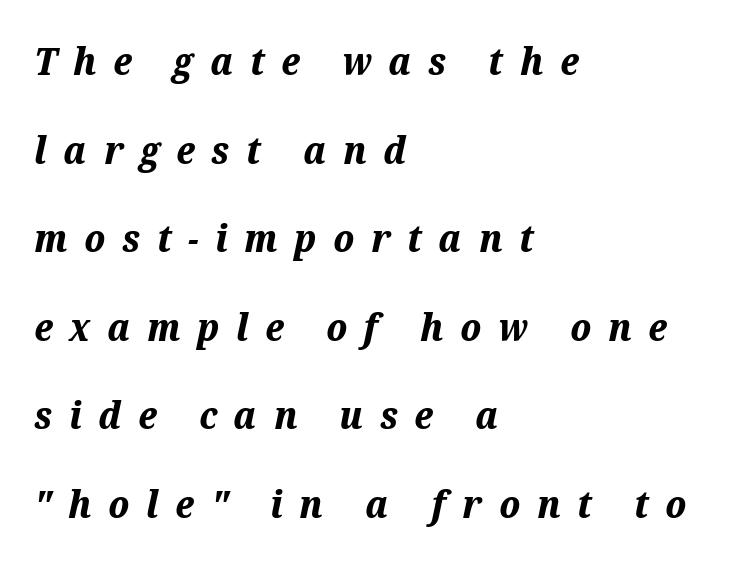
The image shows 38 px bold type, italic (leaning right); set left-aligned, loose line spacing (2.33x), unusually wide letter spacing (+0.44 em), not underlined; medium stroke contrast and a medium x-height.
